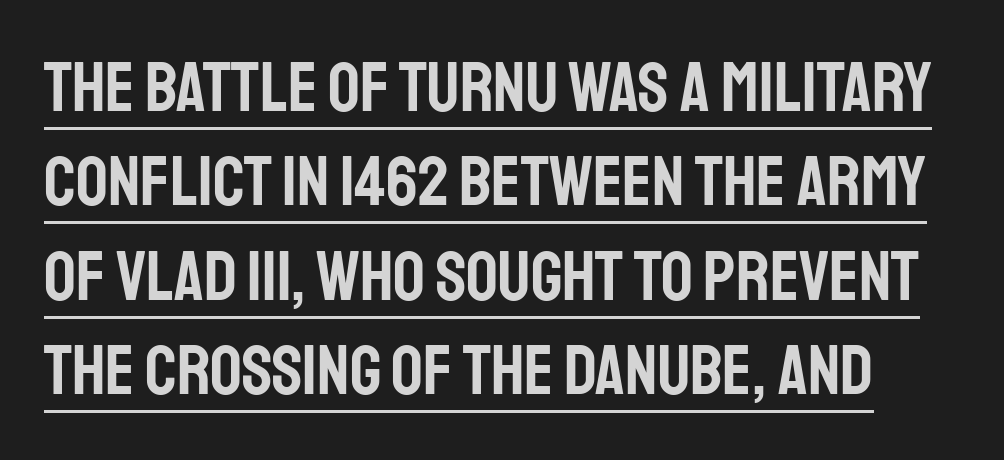
Q: Is the text italic (slanted)? A: No, it is upright.
Q: Is the typeface a serif or a sans-serif typeface? A: Sans-serif.
Q: Is the text underlined? A: Yes.
Q: Is the spacing between letters normal or unusually wide? A: Normal.
Q: Is the spacing between lines tight, normal or loose? A: Normal.
Q: Width (condensed, normal, or wide)? A: Condensed.
Q: Stroke contrast? A: Low.
Q: x-height? A: Large.
Q: Monospaced? A: No.
